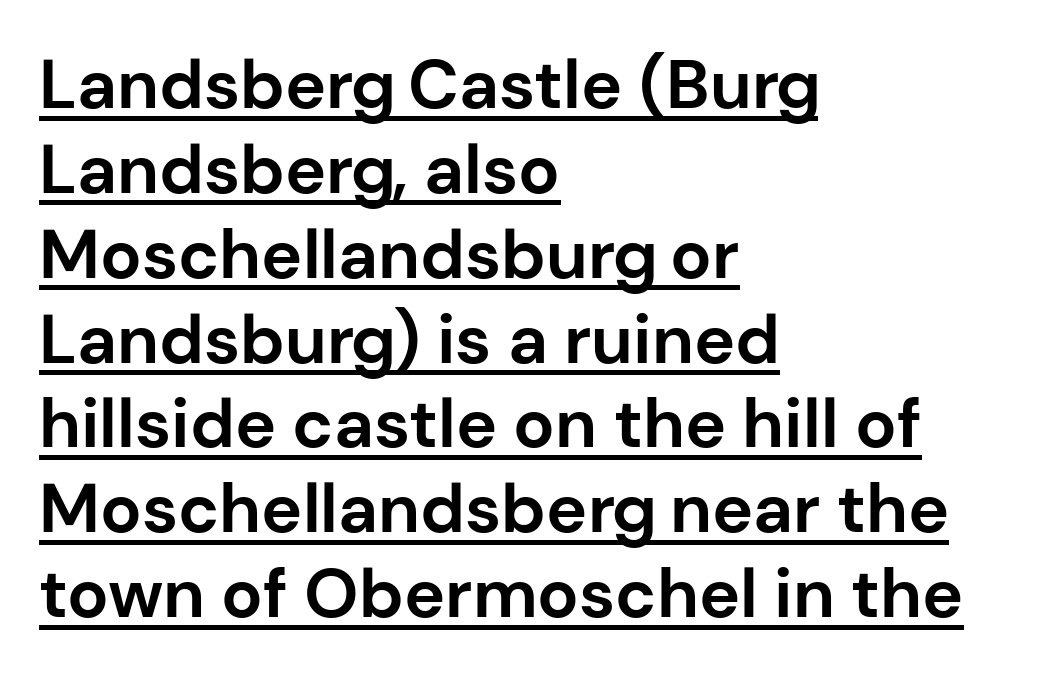
{"serif": "no", "italic": "no", "bold": "yes", "weight": "bold", "width": "normal", "stroke_contrast": "low", "x_height": "medium", "monospaced": "no", "underline": "yes", "align": "left", "line_spacing_ratio": 1.23, "letter_spacing": "normal", "letter_spacing_em": 0.0, "glyph_px": 69}
